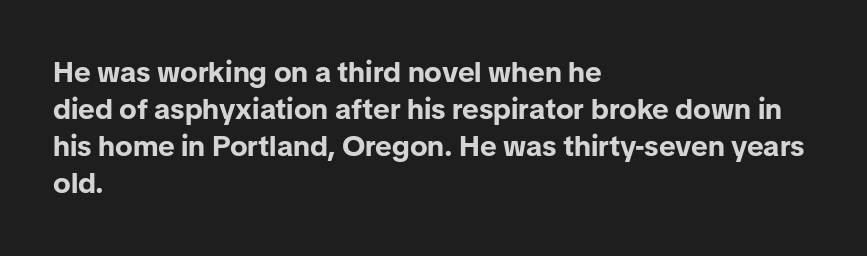
Words appear dense and cohesive because spacing is normal. The rendering anchors every line to the left-hand side. Typographically, this falls in the sans-serif category. Lines of text with bare space underneath. When letters stand straight like this, we call the style roman or upright. Students, observe: this is what conventionally led text looks like.
